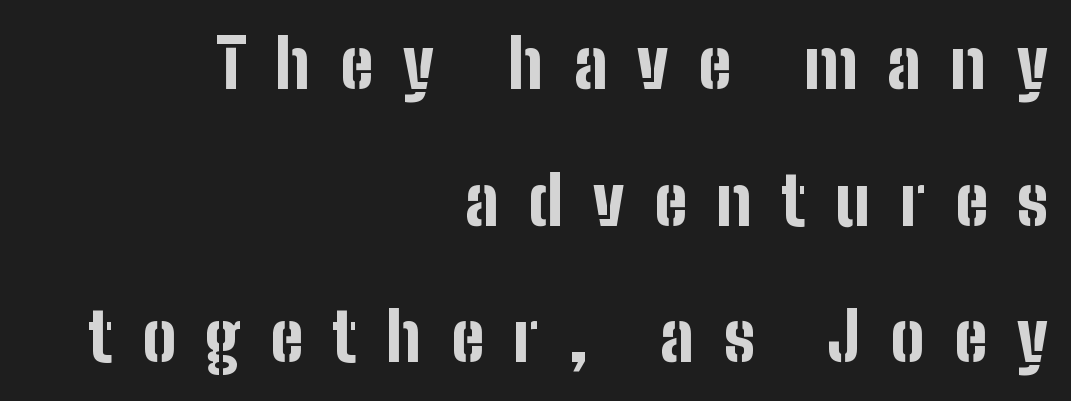
Proportional: the letters do not fall into vertical columns. Line endings align vertically; line beginnings do not. Quick note: underline off. Heavy-handed strokes throughout: this text is bold.
